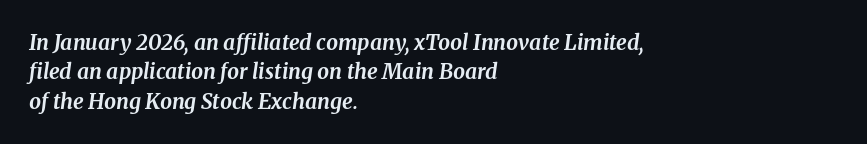
The compositor pushed each line to the left boundary. These words are printed bold, with thick strokes throughout. The lines sit at an ordinary, default distance from one another. A typesetter would mark this as italic. Descenders hang freely into open space. The horizontal fit of the characters is conventional and even.
